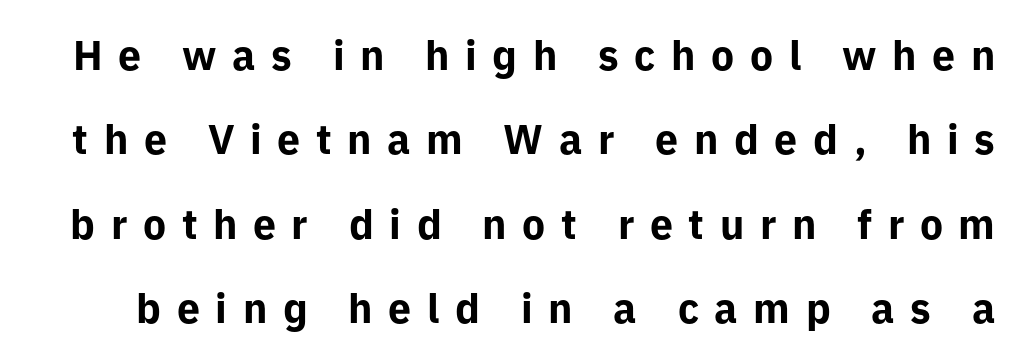
{"serif": "no", "italic": "no", "bold": "yes", "weight": "bold", "width": "normal", "stroke_contrast": "low", "x_height": "medium", "monospaced": "no", "underline": "no", "line_spacing": "loose", "line_spacing_ratio": 2.06, "letter_spacing": "wide", "letter_spacing_em": 0.38, "glyph_px": 41}
